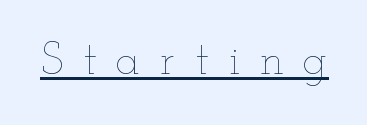
{"italic": "no", "bold": "no", "weight": "thin", "width": "wide", "stroke_contrast": "low", "x_height": "small", "monospaced": "no", "underline": "yes", "letter_spacing": "wide", "letter_spacing_em": 0.43, "glyph_px": 46}
